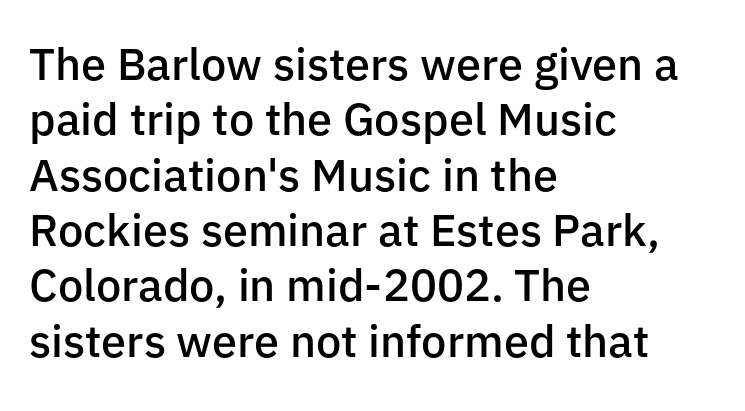
This sample has the flowing, uneven cadence of proportional lettering. These lines stack with their left ends in a neat column. Emphasis by weight is partial: semibold. Has an underline been added? It has not.
